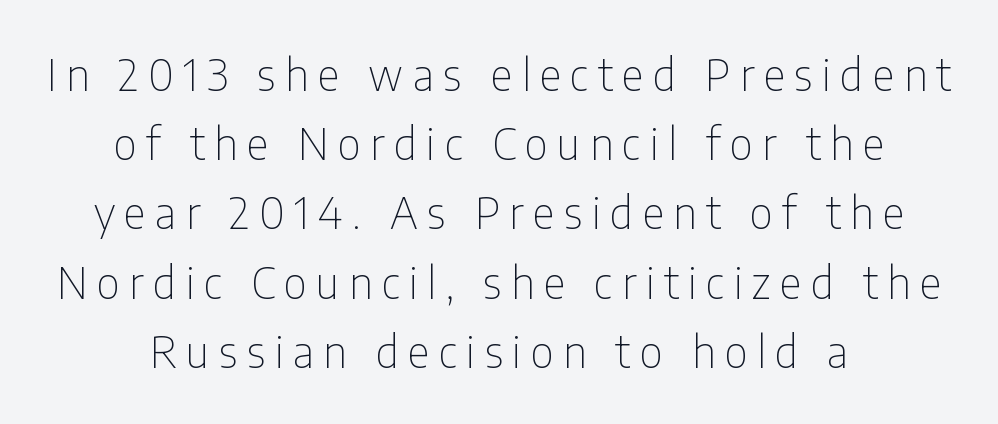
{"serif": "no", "italic": "no", "bold": "no", "weight": "thin", "width": "condensed", "stroke_contrast": "low", "x_height": "medium", "monospaced": "no", "underline": "no", "align": "center", "line_spacing": "normal", "line_spacing_ratio": 1.61, "letter_spacing": "wide", "letter_spacing_em": 0.22, "glyph_px": 43}
